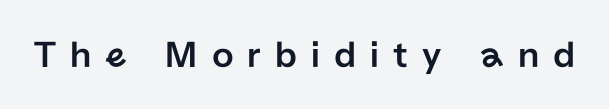
Q: Is the text italic (slanted)? A: No, it is upright.
Q: Is the typeface a serif or a sans-serif typeface? A: Sans-serif.
Q: Is the text underlined? A: No.
Q: Is the spacing between letters normal or unusually wide? A: Unusually wide.
Q: Width (condensed, normal, or wide)? A: Normal.
Q: Stroke contrast? A: Low.
Q: x-height? A: Medium.
Q: Monospaced? A: No.
